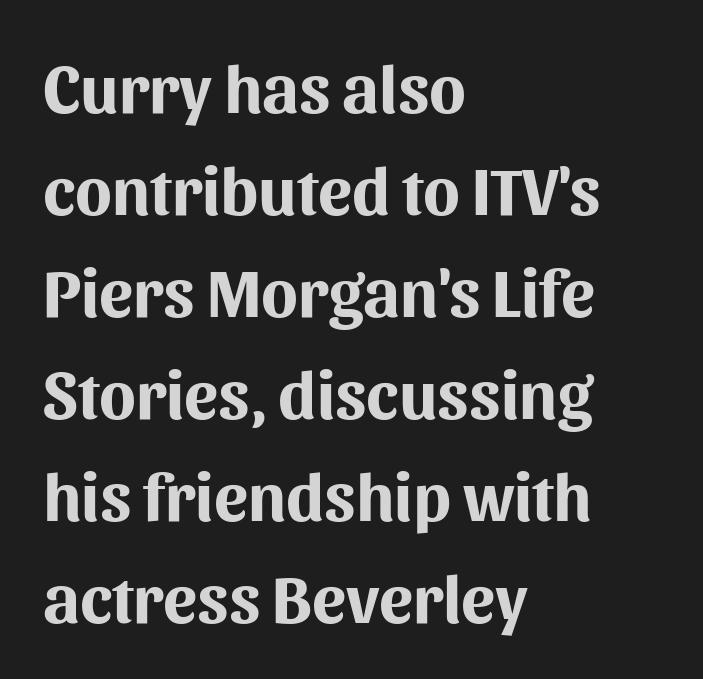
The image shows 68 px bold sans-serif type, upright; set left-aligned, normal line spacing (1.5x), normal letter spacing, not underlined; medium stroke contrast and a medium x-height.
